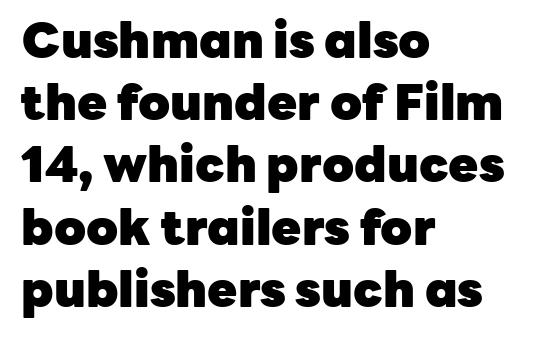
The image shows 49 px heavy sans-serif type, upright; set left-aligned, normal line spacing (1.27x), normal letter spacing, not underlined; low stroke contrast and a medium x-height.
